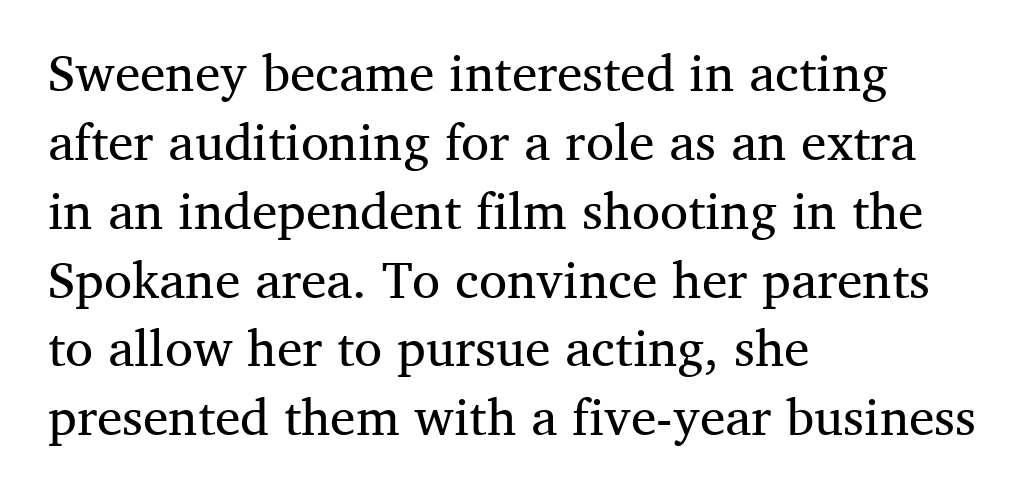
{"serif": "yes", "italic": "no", "bold": "no", "weight": "regular", "width": "normal", "stroke_contrast": "medium", "x_height": "medium", "monospaced": "no", "underline": "no", "align": "left", "line_spacing": "normal", "line_spacing_ratio": 1.35, "letter_spacing": "normal", "letter_spacing_em": 0.0, "glyph_px": 51}
